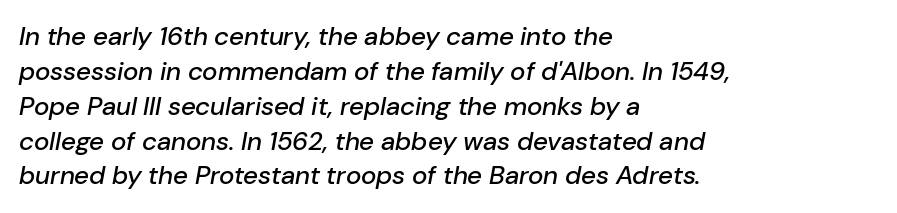
Q: Is the text italic (slanted)? A: Yes, it leans right by about 10 degrees.
Q: Is the text underlined? A: No.
Q: How is the paragraph aligned? A: Left-aligned.
Q: Is the spacing between letters normal or unusually wide? A: Normal.
Q: Is the spacing between lines tight, normal or loose? A: Normal.
